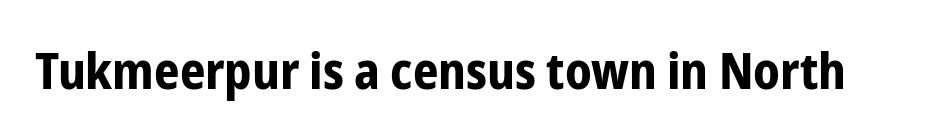
Every character sits straight up, as roman type does. Anything drawn beneath the words? Only blank space. Typographic density is high because the face is bold. Glyph-to-glyph distance matches everyday printed text. Do the characters align in a grid? No, the font is proportional.
